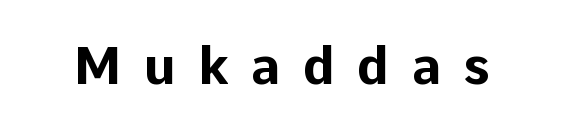
The strip under each line holds only bare page. Looks like regular typesetting: each glyph gets only the width it needs. Posture: vertical. Heavy, bold letterforms.
